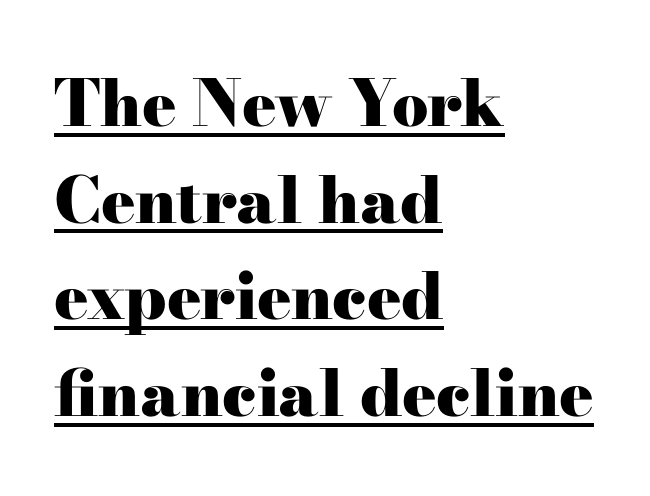
The image shows 64 px heavy, wide serif type, upright; set left-aligned, normal line spacing (1.51x), normal letter spacing, underlined; high stroke contrast and a small x-height.
